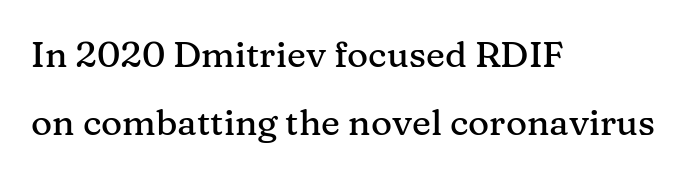
If you drew a line through each stem, it would be perfectly vertical. The paragraph has a hard left edge and a soft right edge. You could not count columns in this text — the font is proportionally spaced. Rule under the text: the space is simply empty. Here the glyphs are tracked normally, forming tight word shapes.
